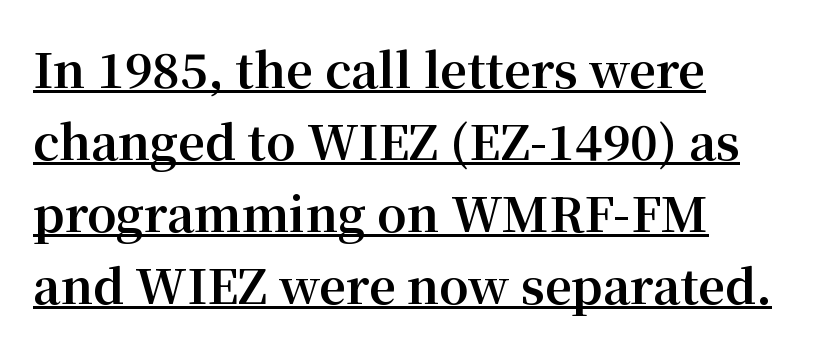
Q: Is the text bold? A: Yes.
Q: Is the text italic (slanted)? A: No, it is upright.
Q: Is the typeface a serif or a sans-serif typeface? A: Serif.
Q: Is the text underlined? A: Yes.
Q: How is the paragraph aligned? A: Left-aligned.
Q: Is the spacing between letters normal or unusually wide? A: Normal.
Q: Is the spacing between lines tight, normal or loose? A: Normal.
Q: Width (condensed, normal, or wide)? A: Normal.
Q: Stroke contrast? A: Medium.
Q: x-height? A: Medium.
Q: Monospaced? A: No.
